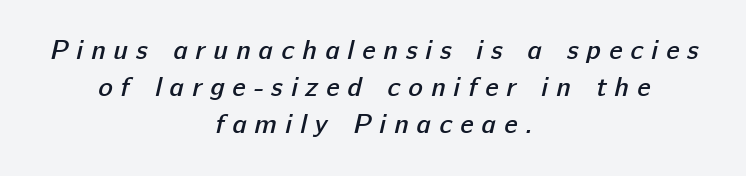
Q: Is the text bold? A: Semi-bold.
Q: Is the text underlined? A: No.
Q: How is the paragraph aligned? A: Centered.
Q: Is the spacing between letters normal or unusually wide? A: Unusually wide.
Q: Is the spacing between lines tight, normal or loose? A: Normal.
